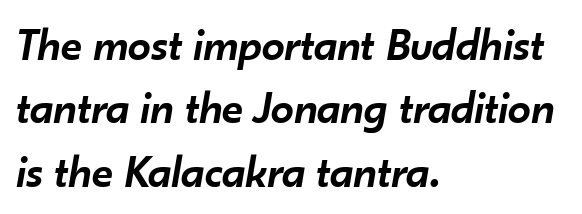
The image shows 46 px semibold type, italic (leaning right); set left-aligned, normal line spacing (1.38x), normal letter spacing, not underlined; low stroke contrast and a small x-height.
